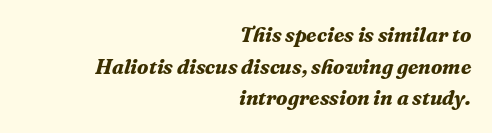
The image shows 21 px bold type, italic (leaning right); set right-aligned, normal line spacing (1.51x), normal letter spacing, not underlined.
